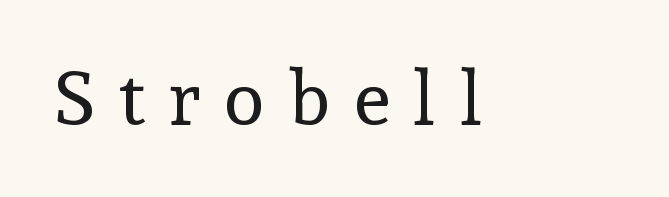
{"serif": "yes", "italic": "no", "bold": "no", "weight": "regular", "width": "normal", "x_height": "medium", "monospaced": "no", "underline": "no", "letter_spacing": "wide", "letter_spacing_em": 0.32, "glyph_px": 75}
